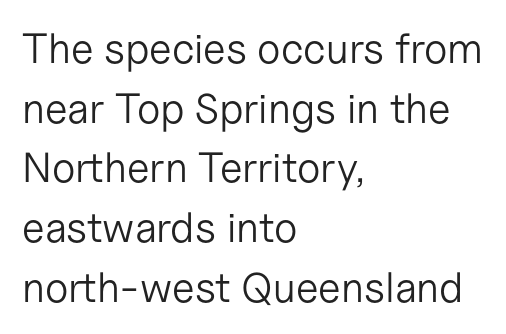
Alignment: flush left. Serifs: no, the terminals of the letterforms are clean. A typesetter would call this proportional, since set widths differ per character. Italic? Not at all — the glyphs are vertical. Weight class: somewhere from thin through regular. The designer left line spacing at the default.
